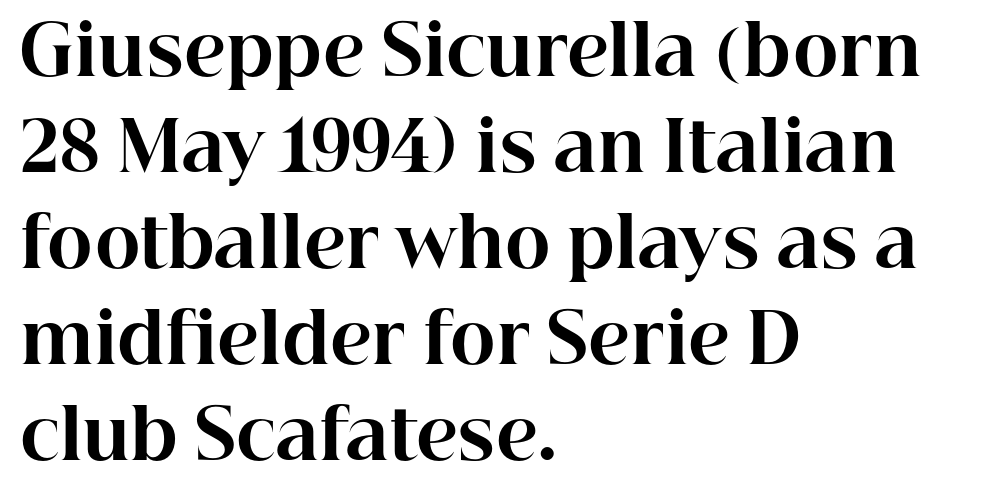
The horizontal fit of the characters is conventional and even. Casual observation: everything's shoved over to the left. Pretty heavy lettering here — definitely bold. The typeface chosen for these lines features serifs. Proportional: the letters do not fall into vertical columns. Clear beneath every line of the passage.
